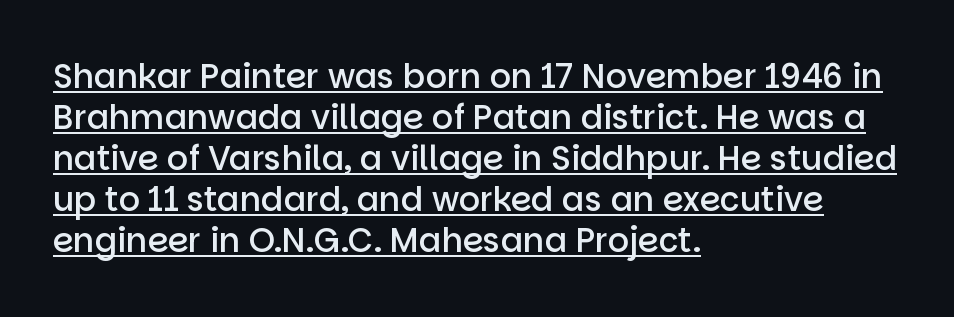
The image shows 33 px semibold sans-serif type, upright; set left-aligned, line spacing 1.24x, normal letter spacing, underlined; low stroke contrast and a large x-height.
